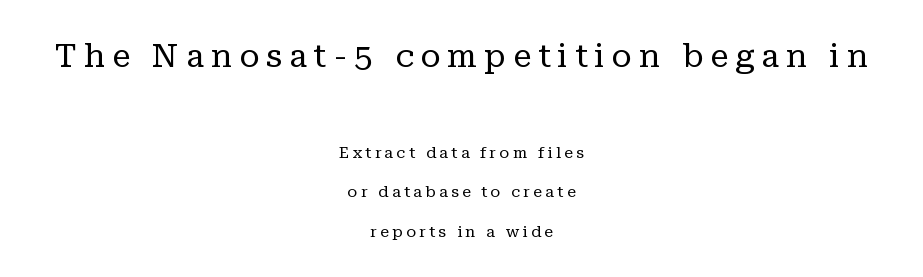
Larger block? The one above; the one below is distinctly smaller. Old-style or modern, the face here clearly has serifs. The strip under each line holds only bare page. You could not count columns in this text — the font is proportionally spaced.
